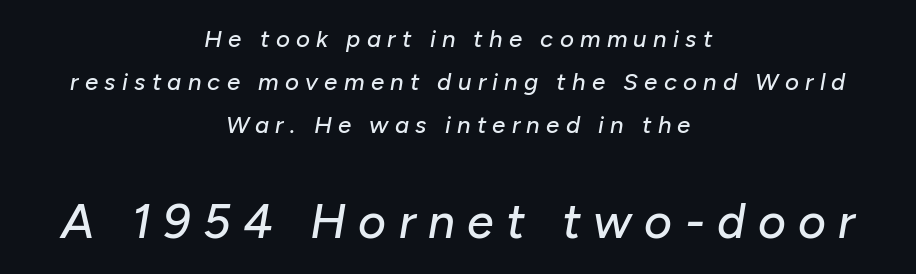
Alignment: centered. Type size steps up from the first block to the second. Each letter keeps its own natural width here, so spacing adapts to shape. The zone under the glyphs is completely vacant.
